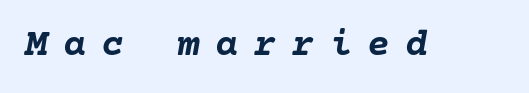
Q: Is the text bold? A: Yes.
Q: Is the text italic (slanted)? A: Yes, it leans right by about 10 degrees.
Q: Is the text underlined? A: No.
Q: Is the spacing between letters normal or unusually wide? A: Unusually wide.
Q: Width (condensed, normal, or wide)? A: Normal.
Q: Stroke contrast? A: Low.
Q: x-height? A: Medium.
